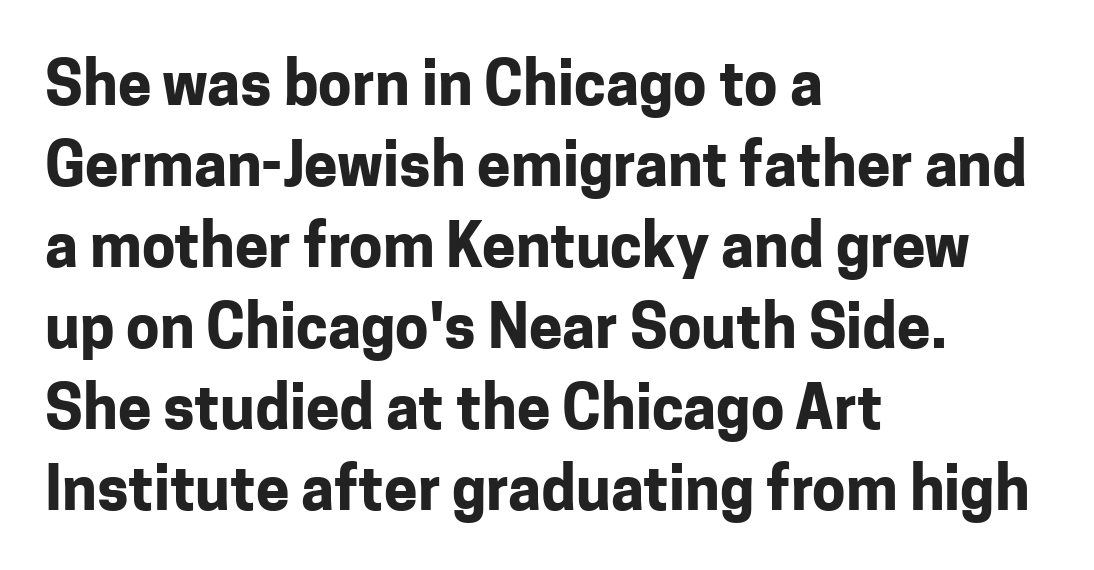
{"serif": "no", "italic": "no", "bold": "yes", "weight": "bold", "width": "normal", "stroke_contrast": "low", "x_height": "medium", "monospaced": "no", "underline": "no", "align": "left", "line_spacing": "normal", "line_spacing_ratio": 1.35, "letter_spacing": "normal", "letter_spacing_em": 0.0, "glyph_px": 60}
